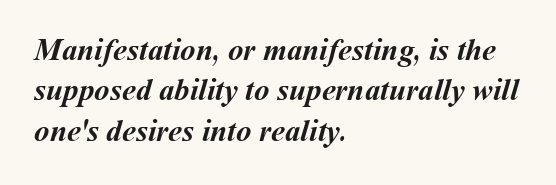
Teacher's note: observe the even left margin — that is flush-left alignment. Is this a fixed-width face? No — the glyphs have proportional, varying widths. Emphasis by weight is at full strength: bold. Tracking here is standard; glyphs follow each other at the usual distance.
